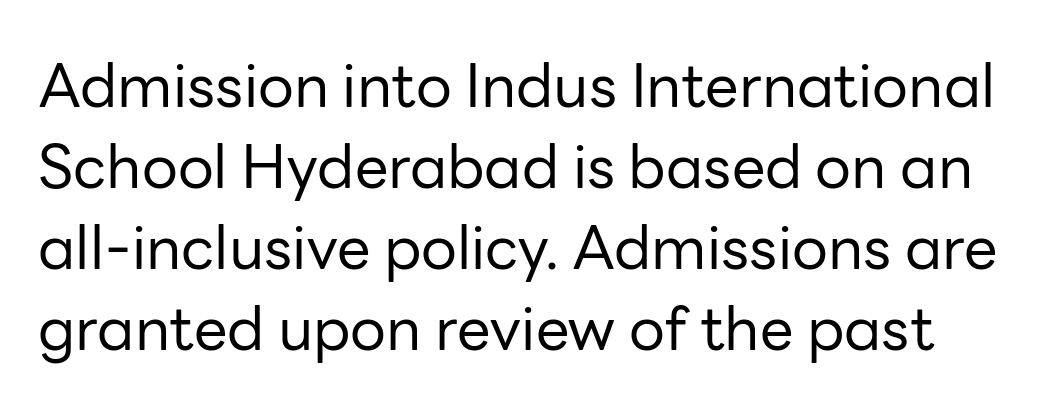
{"serif": "no", "italic": "no", "bold": "no", "weight": "regular", "width": "normal", "stroke_contrast": "low", "x_height": "medium", "monospaced": "no", "underline": "no", "line_spacing": "normal", "line_spacing_ratio": 1.35, "letter_spacing": "normal", "letter_spacing_em": 0.0, "glyph_px": 60}
